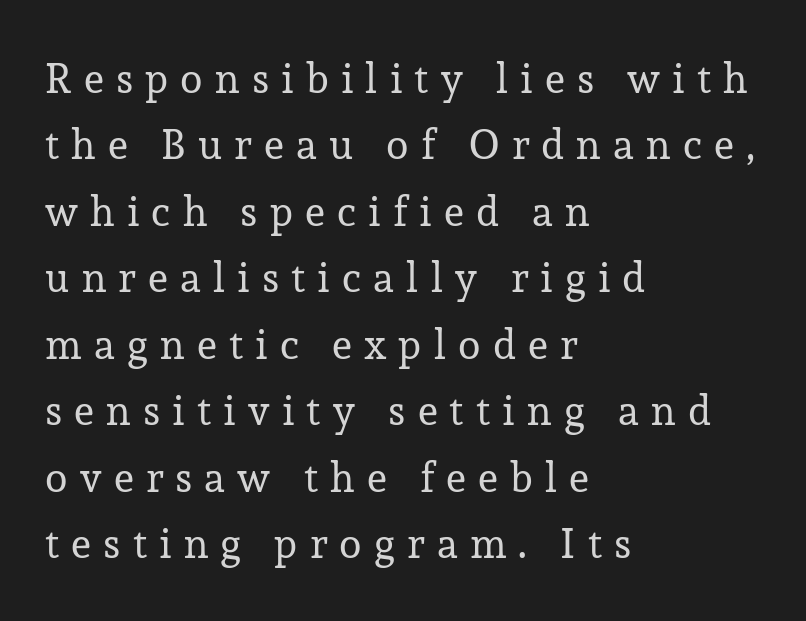
{"serif": "yes", "italic": "no", "bold": "no", "weight": "regular", "width": "normal", "stroke_contrast": "low", "x_height": "medium", "monospaced": "no", "underline": "no", "align": "left", "line_spacing": "normal", "line_spacing_ratio": 1.62, "letter_spacing": "wide", "letter_spacing_em": 0.3, "glyph_px": 41}
